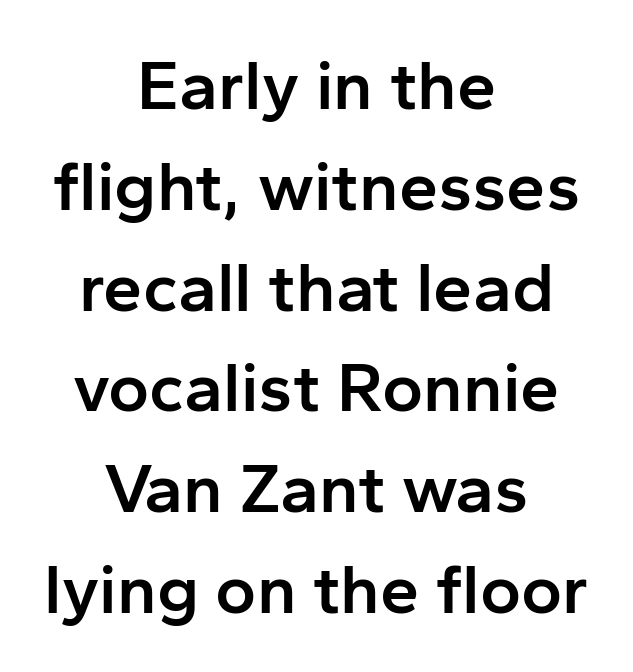
Q: Is the text bold? A: Semi-bold.
Q: Is the text italic (slanted)? A: No, it is upright.
Q: Is the typeface a serif or a sans-serif typeface? A: Sans-serif.
Q: Is the text underlined? A: No.
Q: How is the paragraph aligned? A: Centered.
Q: Is the spacing between letters normal or unusually wide? A: Normal.
Q: Is the spacing between lines tight, normal or loose? A: Normal.
Q: Width (condensed, normal, or wide)? A: Normal.
Q: Stroke contrast? A: Low.
Q: x-height? A: Medium.
Q: Monospaced? A: No.
